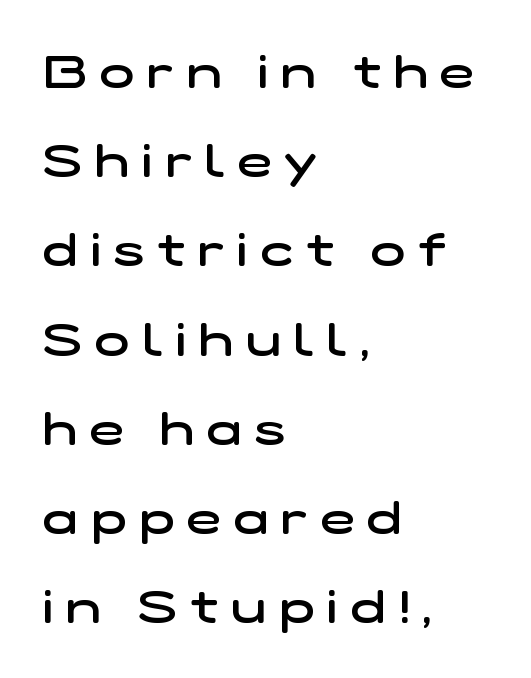
The space beneath each line is pristine and unruled. Characters follow at a spacing far wider than the type designer built in. Quick note: interline space is abundant. Each glyph is drawn with semibold strokes, heavier than normal yet not fully bold. A student would call this left alignment; a typographer would say flush left, rag right. The rendering uses natural spacing where letterforms have individual widths.
